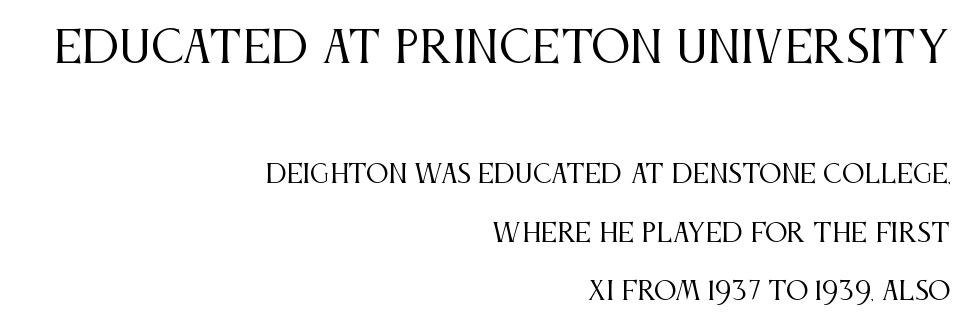
The block of text is sparse from top to bottom, with ample space between rows. Lines of text with bare space underneath. Quick note: not italic, upright. The designer gave the opening block more size than the closing block.
